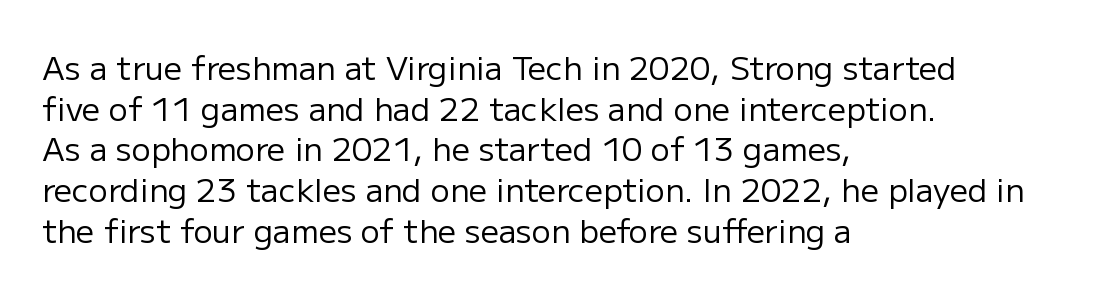
Do the letters lean? They stand straight. These lines are set flush left with a ragged right edge. The typeface has the unassuming heft of standard copy or less. The baseline area is clear. Tracking value appears to be zero — textbook default spacing.
